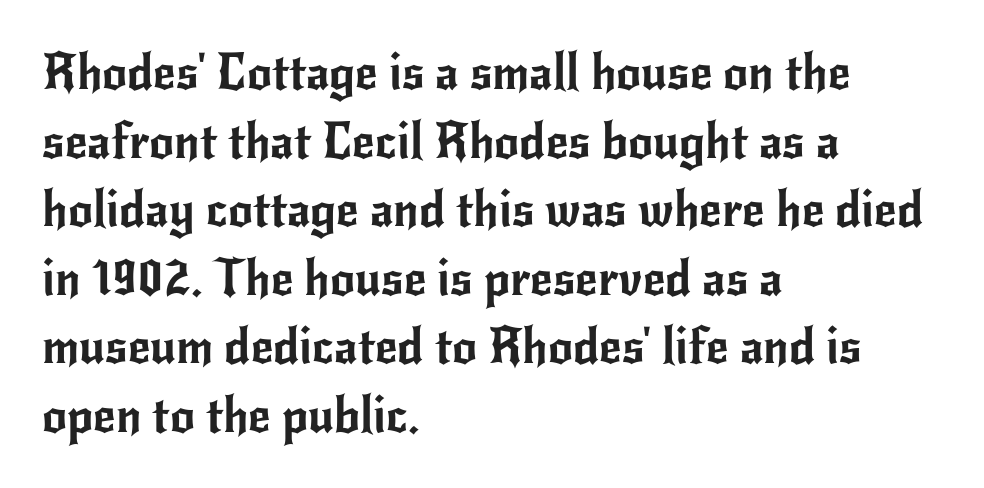
Q: Is the text italic (slanted)? A: No, it is upright.
Q: Is the typeface a serif or a sans-serif typeface? A: Sans-serif.
Q: Is the text underlined? A: No.
Q: How is the paragraph aligned? A: Left-aligned.
Q: Is the spacing between letters normal or unusually wide? A: Normal.
Q: Is the spacing between lines tight, normal or loose? A: Normal.
Q: Width (condensed, normal, or wide)? A: Normal.
Q: Stroke contrast? A: Low.
Q: x-height? A: Small.
Q: Monospaced? A: No.
